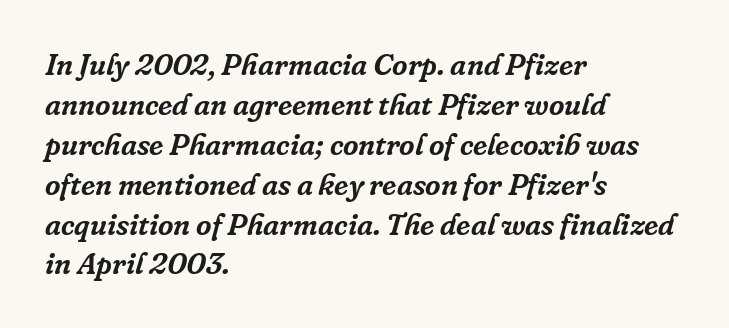
{"serif": "yes", "italic": "yes", "lean": "right", "slant_degrees": 16, "width": "normal", "stroke_contrast": "low", "x_height": "medium", "monospaced": "no", "underline": "no", "align": "left", "line_spacing": "normal", "line_spacing_ratio": 1.33, "letter_spacing": "normal", "letter_spacing_em": 0.0, "glyph_px": 30}
